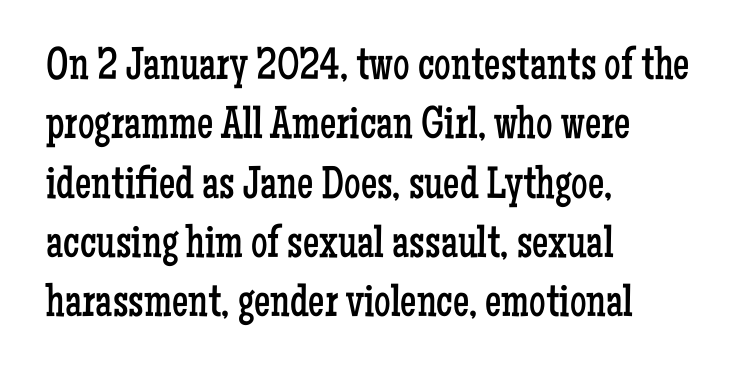
The image shows 46 px regular-weight, condensed serif type, upright; set left-aligned, normal line spacing (1.29x), normal letter spacing, not underlined; low stroke contrast and a medium x-height.
